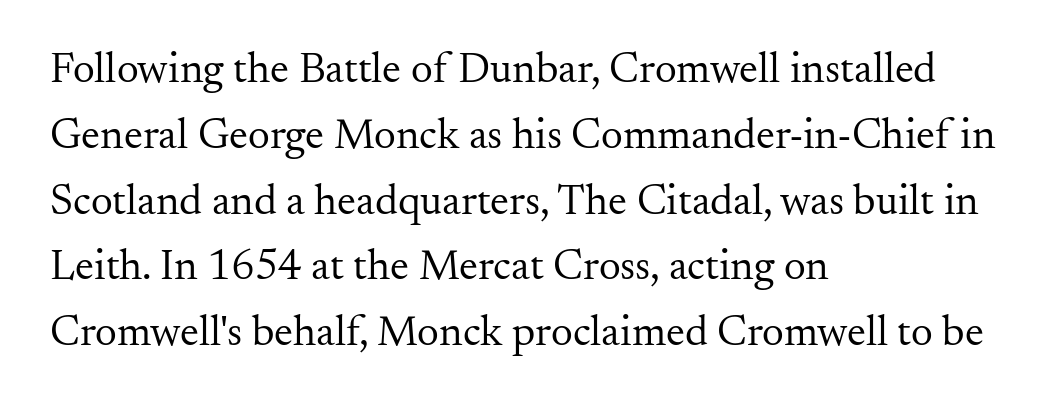
{"serif": "yes", "italic": "no", "bold": "no", "weight": "regular", "width": "normal", "stroke_contrast": "medium", "x_height": "small", "monospaced": "no", "underline": "no", "align": "left", "line_spacing": "normal", "line_spacing_ratio": 1.53, "letter_spacing": "normal", "letter_spacing_em": 0.0, "glyph_px": 43}
